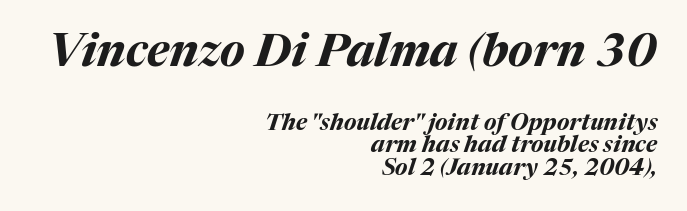
{"italic": "yes", "lean": "right", "slant_degrees": 17, "bold": "yes", "weight": "bold", "width": "normal", "stroke_contrast": "medium", "x_height": "medium", "monospaced": "no", "underline": "no", "align": "right", "line_spacing": "tight", "line_spacing_ratio": 0.98, "letter_spacing": "normal", "letter_spacing_em": 0.0, "larger_block": "first", "size_ratio": 2.0, "glyph_px": 46}
